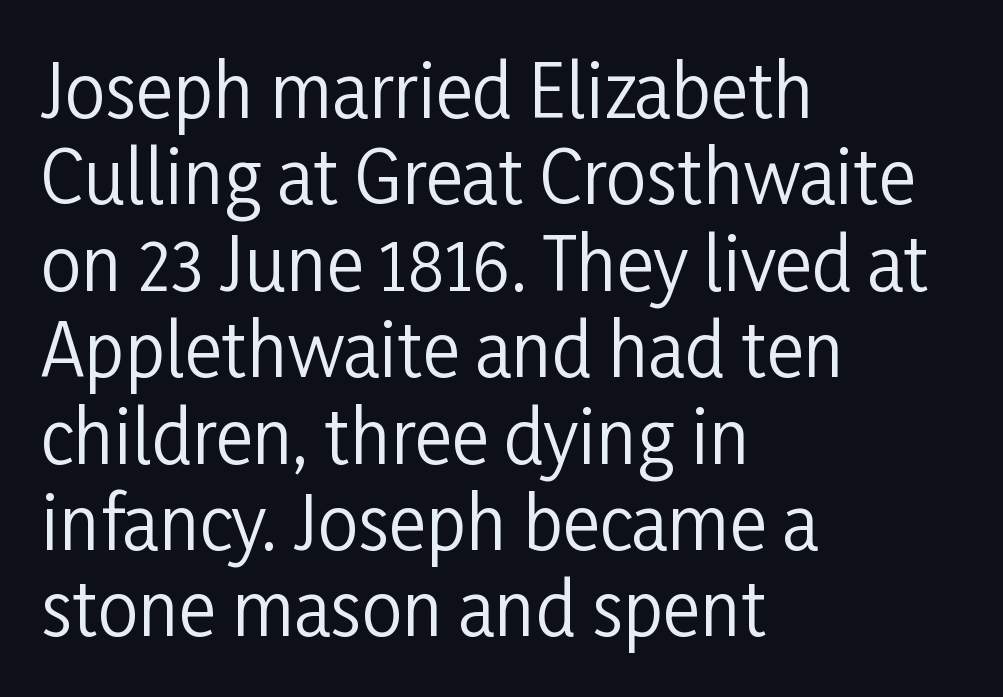
Looks like regular typesetting: each glyph gets only the width it needs. Plain, unruled lines of type. No letter is thick-stroked: the sample isn't bold. The text block is weighted toward the left margin, trailing off unevenly rightward. Italic: no, the glyphs are upright roman. Nothing unusual about the tracking: characters are spaced as the font intends.
